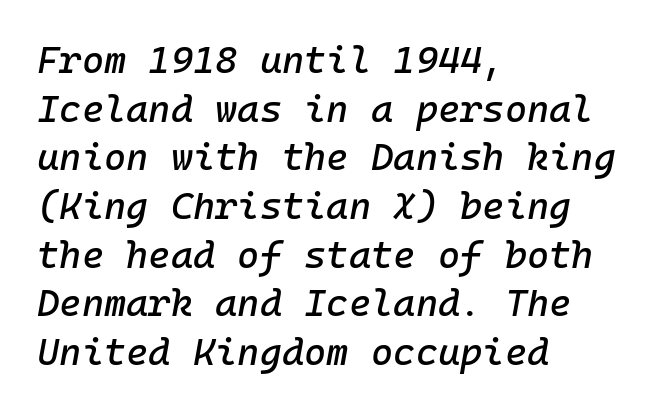
Q: Is the text italic (slanted)? A: Yes, it leans right by about 10 degrees.
Q: Is the text underlined? A: No.
Q: How is the paragraph aligned? A: Left-aligned.
Q: Is the spacing between letters normal or unusually wide? A: Normal.
Q: Is the spacing between lines tight, normal or loose? A: Normal.
Q: Width (condensed, normal, or wide)? A: Normal.
Q: Stroke contrast? A: Low.
Q: x-height? A: Medium.
